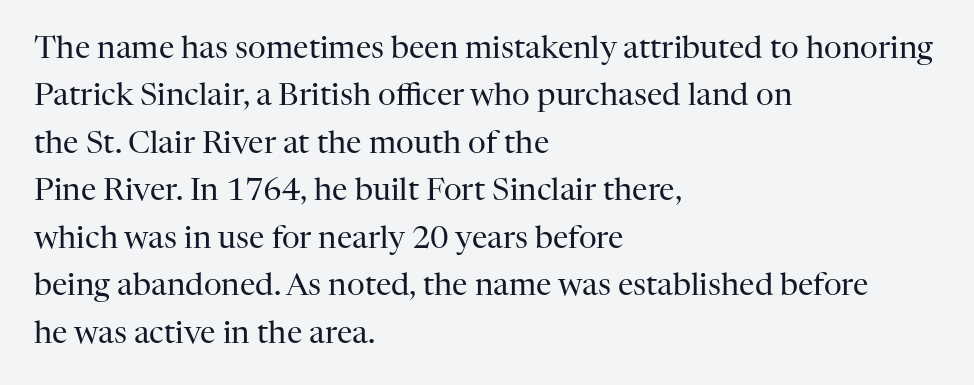
These lines are set flush left with a ragged right edge. The face used here is proportionally spaced, like ordinary book or web type. Stroke mass is kept to a normal reading level or below. The font family rendered here belongs to the serif group. Short note: letters normally spaced.
